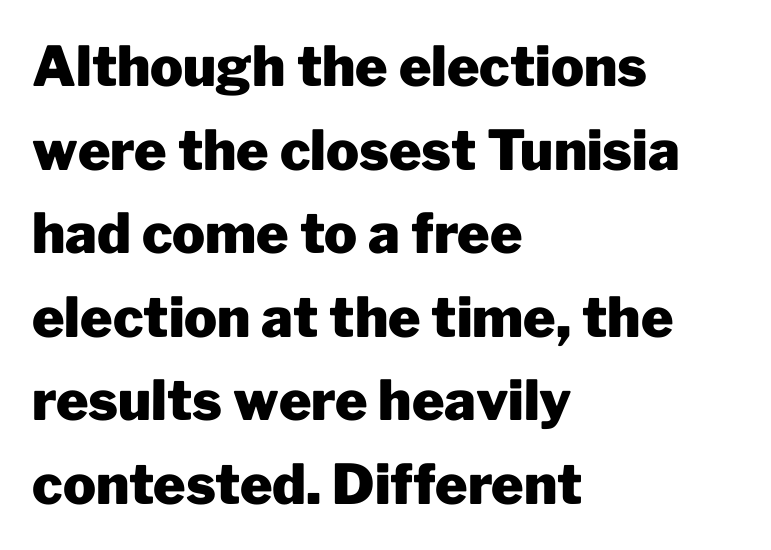
{"serif": "no", "italic": "no", "bold": "yes", "weight": "heavy", "width": "normal", "stroke_contrast": "low", "x_height": "medium", "monospaced": "no", "underline": "no", "align": "left", "line_spacing": "normal", "line_spacing_ratio": 1.52, "letter_spacing": "normal", "letter_spacing_em": 0.0, "glyph_px": 55}
